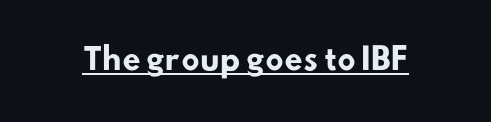
{"serif": "no", "bold": "yes", "weight": "heavy", "width": "normal", "stroke_contrast": "low", "x_height": "small", "monospaced": "no", "underline": "yes", "letter_spacing": "normal", "letter_spacing_em": 0.0, "glyph_px": 30}
